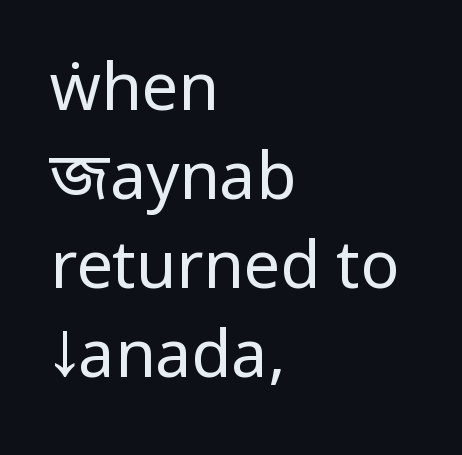
Caption: face not bold, strokes unweighted. Anything drawn beneath the words? Only blank space. Italic: no, the glyphs are upright roman. Nothing sits at the stroke ends, so this counts as sans-serif. In terms of leading, this rendering sits right in the middle. Visually the block forms a straight wall on the left and a jagged coastline on the right.
